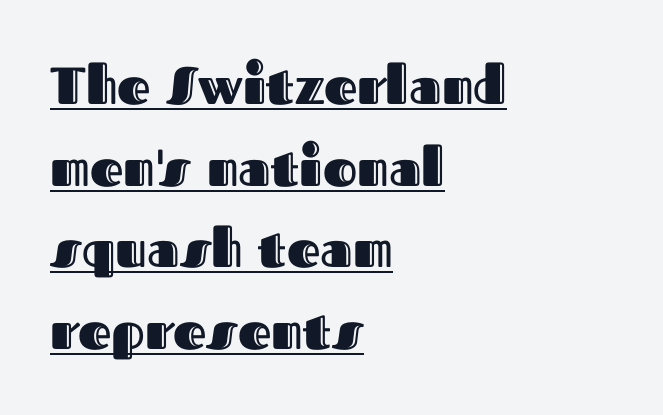
{"italic": "no", "width": "normal", "x_height": "medium", "monospaced": "no", "underline": "yes", "align": "left", "line_spacing": "normal", "line_spacing_ratio": 1.57, "letter_spacing": "normal", "letter_spacing_em": 0.0, "glyph_px": 52}
